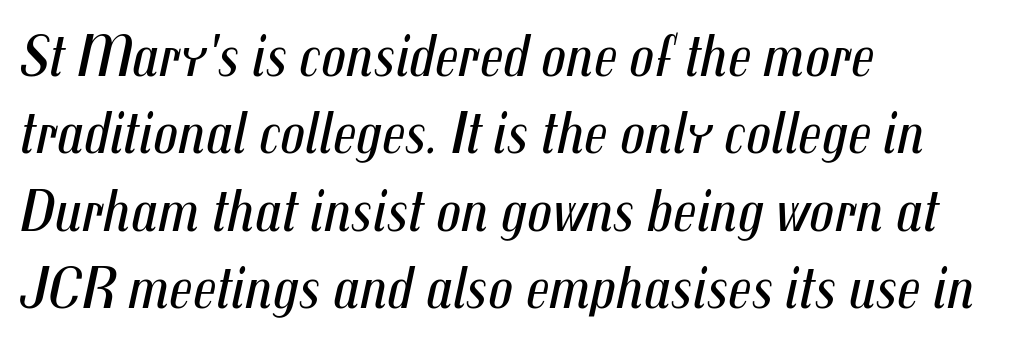
Q: Is the text bold? A: No.
Q: Is the text italic (slanted)? A: Yes, it leans right by about 12 degrees.
Q: Is the text underlined? A: No.
Q: How is the paragraph aligned? A: Left-aligned.
Q: Is the spacing between letters normal or unusually wide? A: Normal.
Q: Is the spacing between lines tight, normal or loose? A: Normal.
Q: Width (condensed, normal, or wide)? A: Condensed.
Q: Stroke contrast? A: Medium.
Q: x-height? A: Medium.
Q: Monospaced? A: No.
